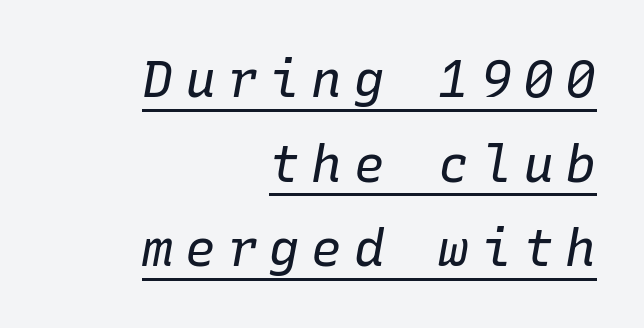
The image shows 51 px regular-weight type, italic (leaning right), monospaced; set right-aligned, normal line spacing (1.66x), unusually wide letter spacing (+0.23 em), underlined; low stroke contrast and a medium x-height.
